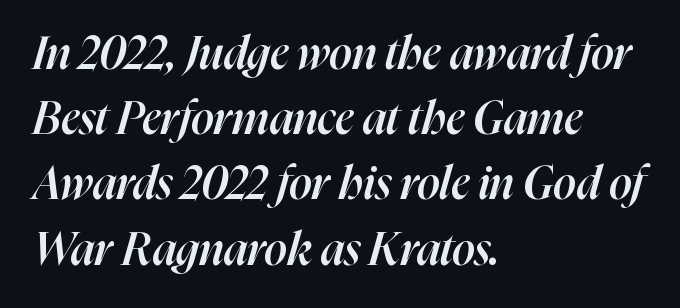
The image shows 45 px semibold type, italic (leaning right); set left-aligned, normal line spacing (1.45x), normal letter spacing, not underlined; high stroke contrast and a medium x-height.
